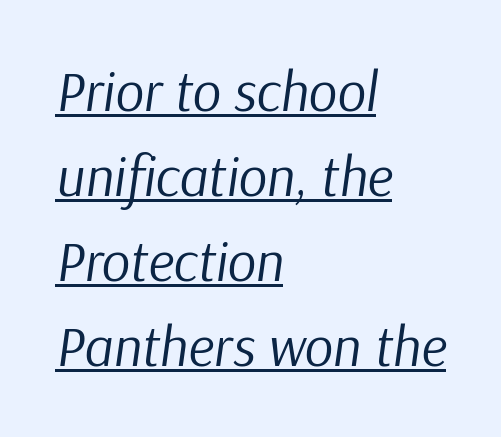
Q: Is the text bold? A: No.
Q: Is the text italic (slanted)? A: Yes, it leans right by about 9 degrees.
Q: Is the text underlined? A: Yes.
Q: How is the paragraph aligned? A: Left-aligned.
Q: Is the spacing between letters normal or unusually wide? A: Normal.
Q: Is the spacing between lines tight, normal or loose? A: Normal.
Q: Width (condensed, normal, or wide)? A: Normal.
Q: Stroke contrast? A: Low.
Q: x-height? A: Medium.
Q: Monospaced? A: No.
